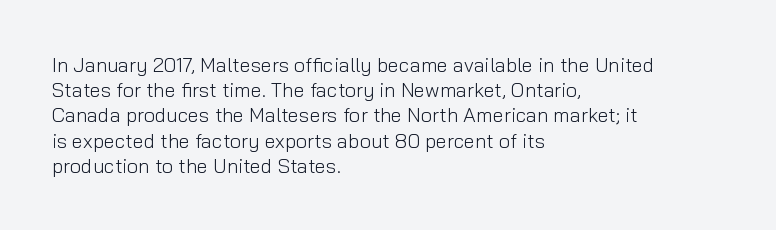
Q: Is the text bold? A: No.
Q: Is the text italic (slanted)? A: No, it is upright.
Q: Is the text underlined? A: No.
Q: How is the paragraph aligned? A: Left-aligned.
Q: Is the spacing between letters normal or unusually wide? A: Normal.
Q: Is the spacing between lines tight, normal or loose? A: Normal.
